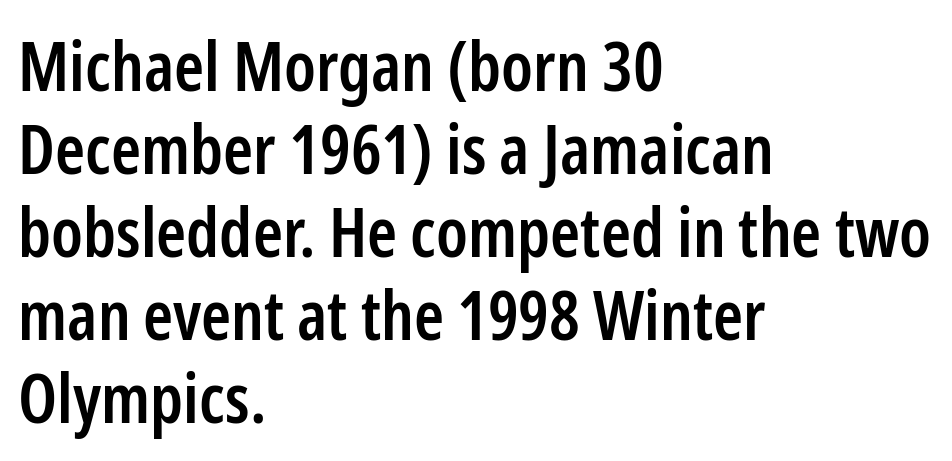
{"serif": "no", "italic": "no", "bold": "semi", "weight": "semibold", "width": "condensed", "stroke_contrast": "low", "x_height": "medium", "monospaced": "no", "underline": "no", "align": "left", "line_spacing_ratio": 1.22, "letter_spacing": "normal", "letter_spacing_em": 0.0, "glyph_px": 68}
